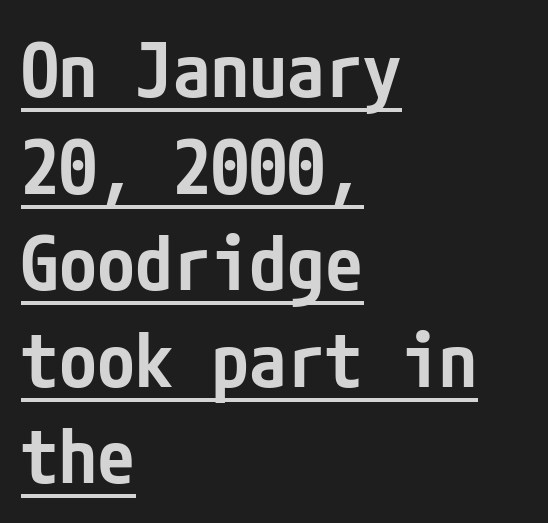
Horizontally, the lines are justified to the leading edge only. Caption: lettering with a line underneath. The line-height multiplier appears to be the usual default. What stands out about the letter spacing? Nothing — it is the standard amount. The axis of the letterforms is exactly vertical. The typeface chosen for these lines omits serifs.
